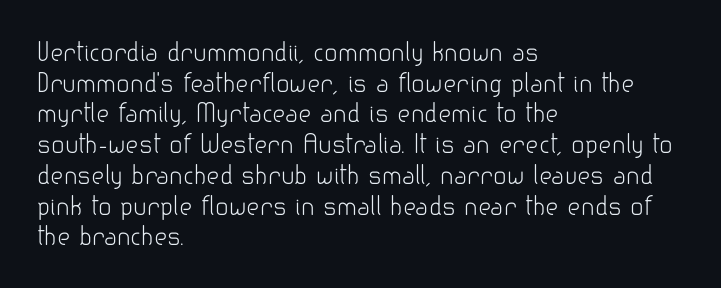
{"italic": "no", "bold": "no", "underline": "no", "align": "left", "line_spacing_ratio": 1.23, "letter_spacing": "normal", "letter_spacing_em": 0.0, "glyph_px": 25}
